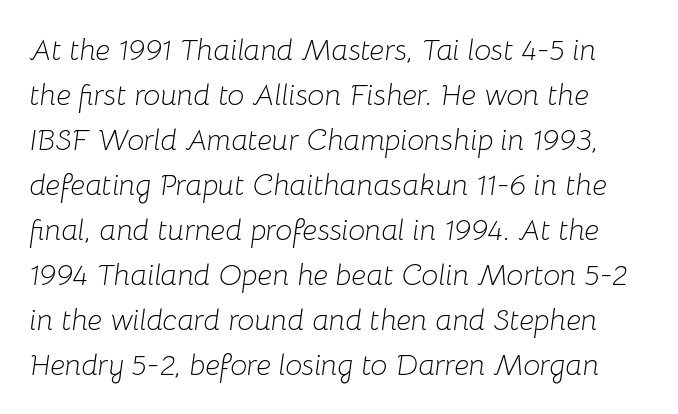
Q: Is the text bold? A: No.
Q: Is the text italic (slanted)? A: Yes, it leans right by about 8 degrees.
Q: Is the text underlined? A: No.
Q: Is the spacing between letters normal or unusually wide? A: Normal.
Q: Is the spacing between lines tight, normal or loose? A: Normal.
Q: Width (condensed, normal, or wide)? A: Normal.
Q: Stroke contrast? A: Low.
Q: x-height? A: Medium.
Q: Monospaced? A: No.
